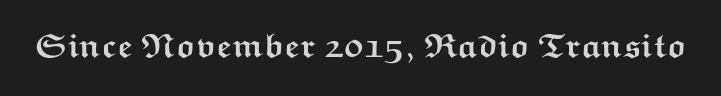
Q: Is the text bold? A: Yes.
Q: Is the text italic (slanted)? A: No, it is upright.
Q: Is the typeface a serif or a sans-serif typeface? A: Sans-serif.
Q: Is the text underlined? A: No.
Q: Is the spacing between letters normal or unusually wide? A: Normal.
Q: Width (condensed, normal, or wide)? A: Wide.
Q: Stroke contrast? A: Medium.
Q: x-height? A: Medium.
Q: Monospaced? A: No.
